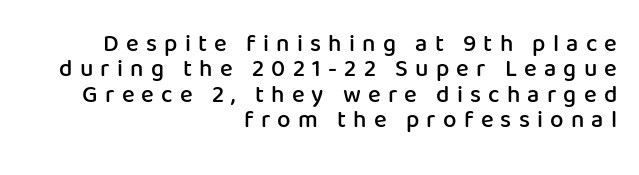
The image shows 24 px text type, upright; set right-aligned, tight line spacing (1.06x), unusually wide letter spacing (+0.3 em), not underlined.
